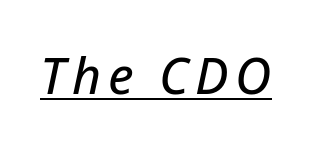
Q: Is the text italic (slanted)? A: Yes, it leans right by about 12 degrees.
Q: Is the text underlined? A: Yes.
Q: Width (condensed, normal, or wide)? A: Normal.
Q: Stroke contrast? A: Low.
Q: x-height? A: Medium.
Q: Monospaced? A: No.
